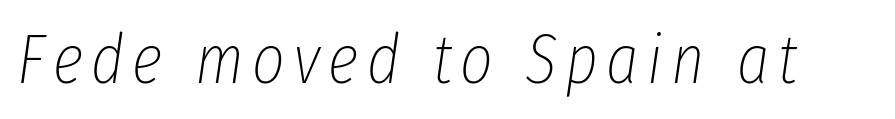
The image shows 70 px thin, condensed type, italic (leaning right); set not underlined; low stroke contrast and a medium x-height.
